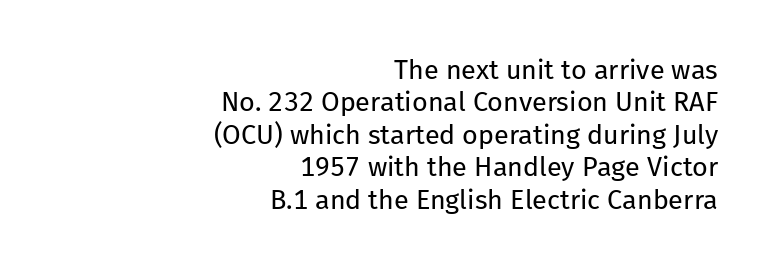
Nothing heavy about these letters — not bold at all. Nothing unusual about the tracking: characters are spaced as the font intends. Typeset ragged left — the right edge is the straight one. Nope, not italic — everything's standing straight. Just letters on the line, the space beneath them empty.
